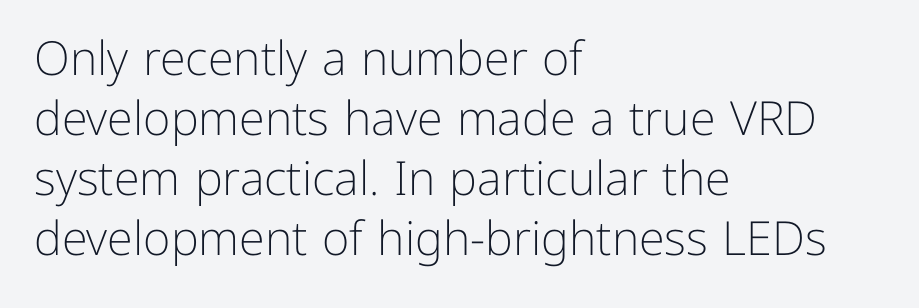
Posture: vertical. Only glyphs here, with clear space below each row. Tracking here is standard; glyphs follow each other at the usual distance. Varying glyph widths throughout — classic text-font behaviour.
